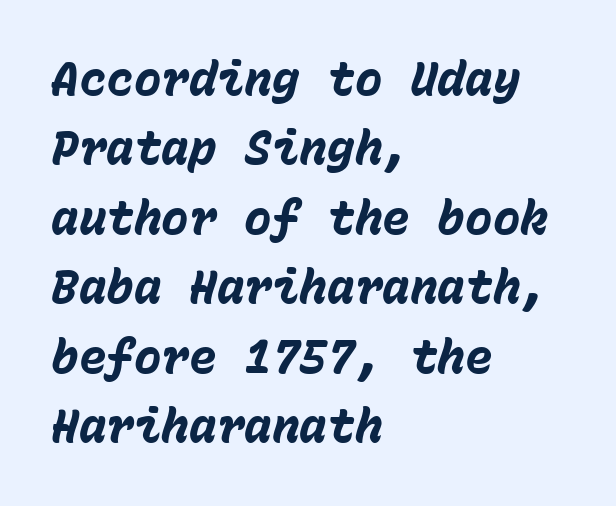
{"italic": "yes", "lean": "right", "slant_degrees": 15, "bold": "yes", "weight": "heavy", "width": "normal", "stroke_contrast": "low", "x_height": "medium", "monospaced": "yes", "underline": "no", "align": "left", "line_spacing": "normal", "line_spacing_ratio": 1.51, "letter_spacing": "normal", "letter_spacing_em": 0.0, "glyph_px": 46}
